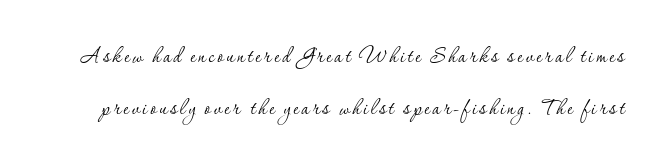
{"bold": "no", "underline": "no", "line_spacing": "loose", "line_spacing_ratio": 2.0, "glyph_px": 26}
